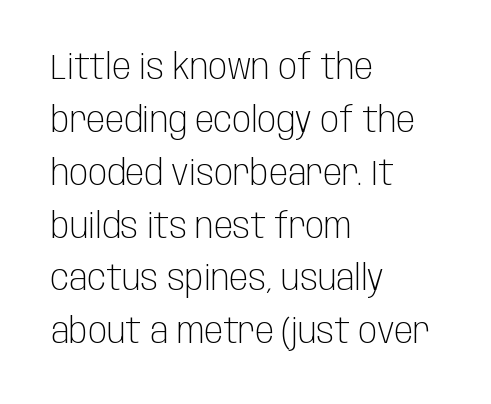
The image shows 35 px light, condensed sans-serif type, upright; set left-aligned, normal line spacing (1.51x), normal letter spacing, not underlined; low stroke contrast and a large x-height.
